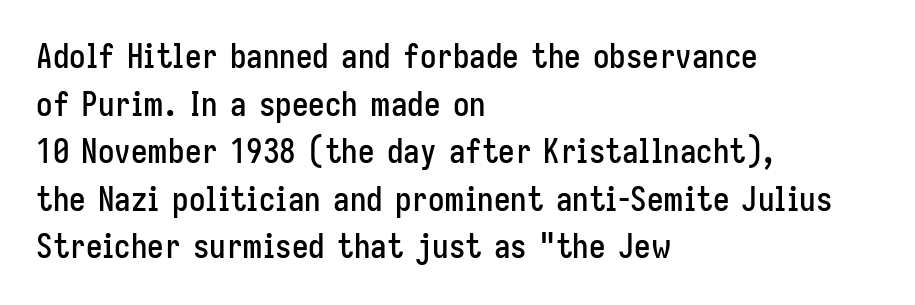
{"serif": "no", "italic": "no", "width": "condensed", "stroke_contrast": "low", "x_height": "medium", "monospaced": "no", "underline": "no", "align": "left", "line_spacing": "normal", "line_spacing_ratio": 1.44, "letter_spacing": "normal", "letter_spacing_em": 0.0, "glyph_px": 33}
